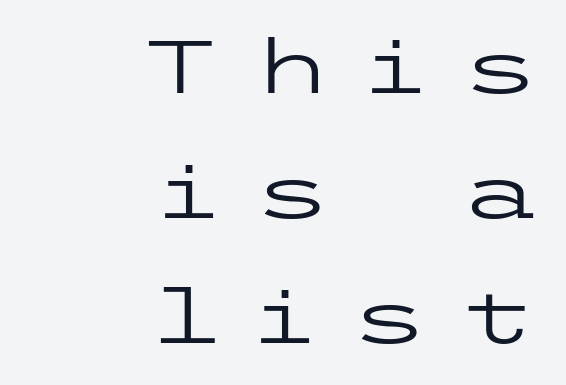
{"serif": "no", "italic": "no", "bold": "no", "weight": "regular", "width": "wide", "stroke_contrast": "low", "x_height": "medium", "underline": "no", "align": "right", "line_spacing_ratio": 1.71, "letter_spacing": "wide", "letter_spacing_em": 0.42, "glyph_px": 73}
